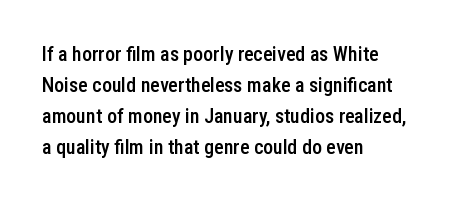
The typography opts for an upright posture over an oblique one. Line beginnings align vertically; line endings do not. Compared with typical body copy, the letter spacing here is the same. Does the leading feel generous? No, just average. Summary of weight: moderately heavy, a semibold.
